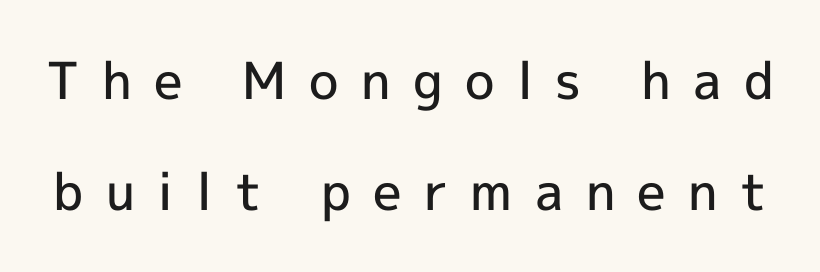
{"serif": "no", "italic": "no", "bold": "semi", "weight": "semibold", "width": "normal", "x_height": "medium", "monospaced": "no", "underline": "no", "line_spacing": "loose", "line_spacing_ratio": 2.18, "letter_spacing": "wide", "letter_spacing_em": 0.44, "glyph_px": 51}
